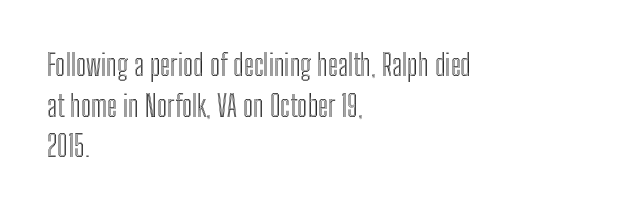
The image shows 29 px condensed type, upright; set left-aligned, normal line spacing (1.4x), normal letter spacing, not underlined; a medium x-height.
